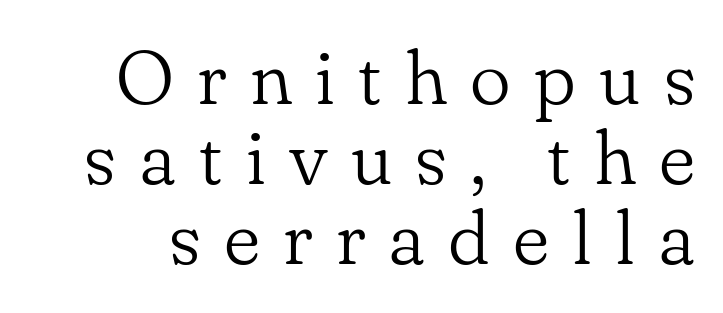
Q: Is the text bold? A: No.
Q: Is the text italic (slanted)? A: No, it is upright.
Q: Is the typeface a serif or a sans-serif typeface? A: Serif.
Q: Is the text underlined? A: No.
Q: Is the spacing between letters normal or unusually wide? A: Unusually wide.
Q: Is the spacing between lines tight, normal or loose? A: Tight.
Q: Width (condensed, normal, or wide)? A: Normal.
Q: Stroke contrast? A: Low.
Q: x-height? A: Small.
Q: Monospaced? A: No.
